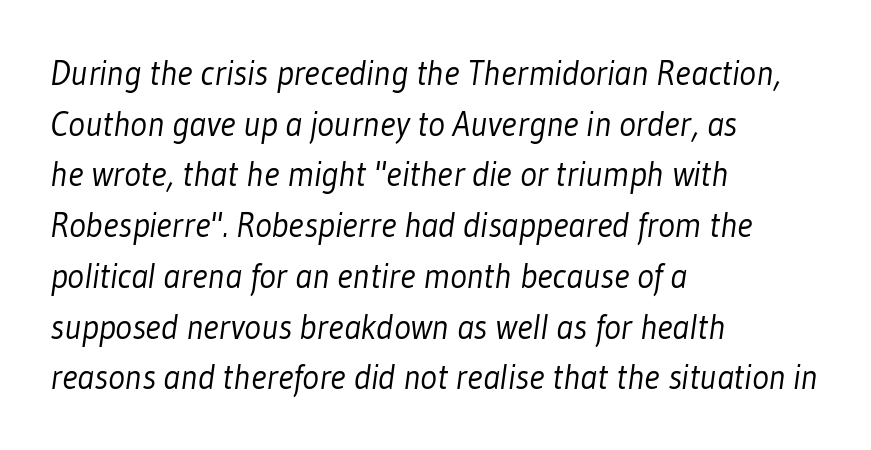
The lines in this sample share a left origin and differ only in where they stop. Tracking value appears to be zero — textbook default spacing. The leading is moderate, giving the passage an even texture. Each letter keeps its own natural width here, so spacing adapts to shape. Font category for this specimen: sans-serif. Lines of text with bare space underneath.
